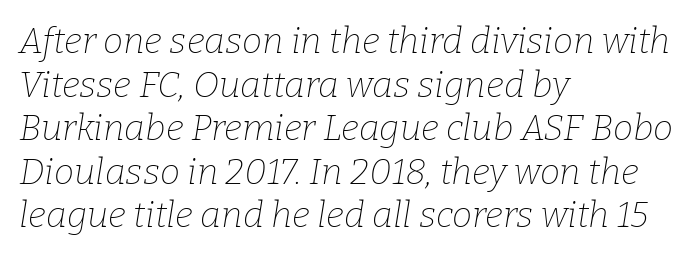
Q: Is the text bold? A: No.
Q: Is the text italic (slanted)? A: Yes, it leans right by about 9 degrees.
Q: Is the typeface a serif or a sans-serif typeface? A: Serif.
Q: Is the text underlined? A: No.
Q: How is the paragraph aligned? A: Left-aligned.
Q: Is the spacing between letters normal or unusually wide? A: Normal.
Q: Width (condensed, normal, or wide)? A: Normal.
Q: Stroke contrast? A: Low.
Q: x-height? A: Medium.
Q: Monospaced? A: No.
